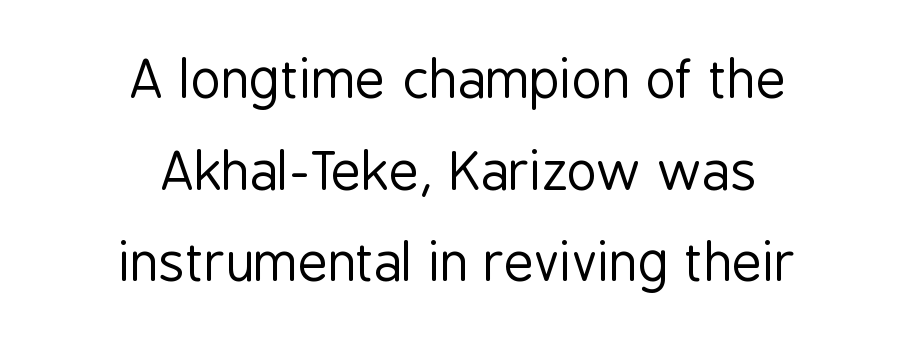
The image shows 52 px regular-weight, condensed sans-serif type, upright; set centered, line spacing 1.76x, normal letter spacing, not underlined; low stroke contrast and a medium x-height.
